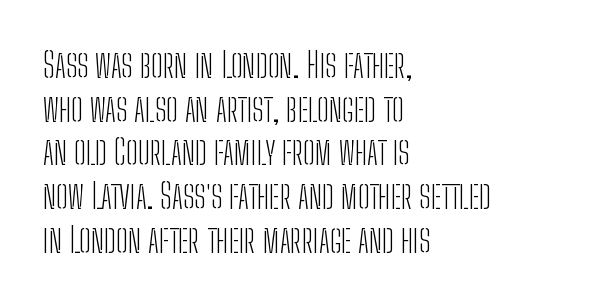
The image shows 35 px light, condensed sans-serif type, upright; set left-aligned, normal line spacing (1.25x), normal letter spacing, not underlined; low stroke contrast and a medium x-height.
